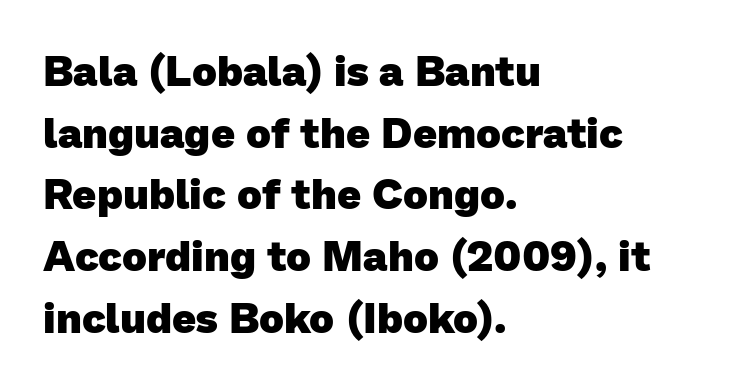
The image shows 42 px heavy sans-serif type; set left-aligned, normal line spacing (1.47x), normal letter spacing, not underlined; low stroke contrast and a medium x-height.
